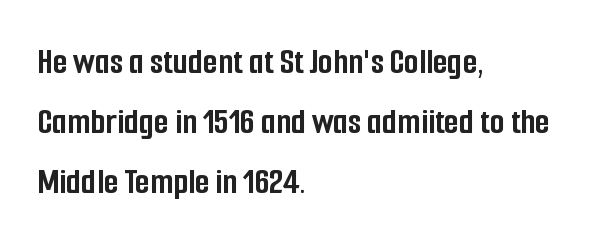
The image shows 38 px semibold, condensed sans-serif type, upright; set left-aligned, normal line spacing (1.58x), normal letter spacing, not underlined; low stroke contrast and a medium x-height.
